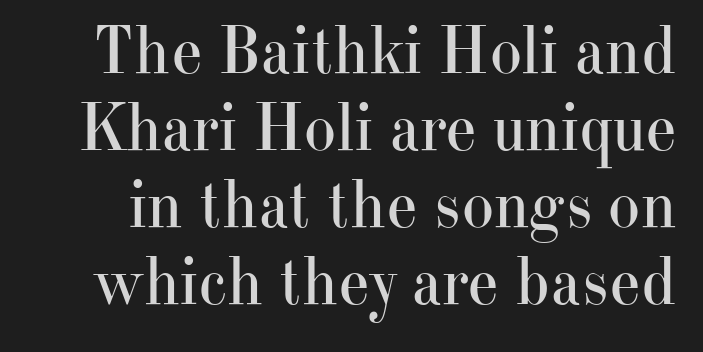
Italic: no, the glyphs are upright roman. Short note: letters normally spaced. The font is comparable to plain body text, perhaps lighter. Rows of type sit shoulder to shoulder in the vertical direction. Looks like regular typesetting: each glyph gets only the width it needs.
